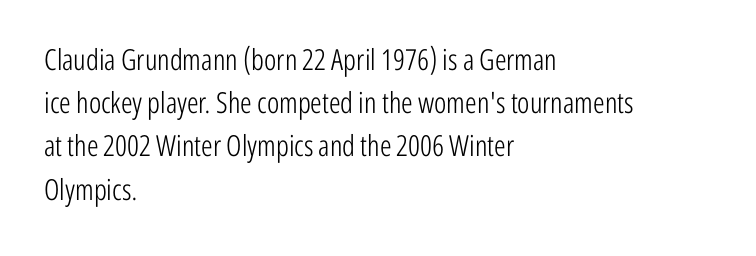
{"serif": "no", "italic": "no", "bold": "no", "weight": "light", "width": "condensed", "stroke_contrast": "low", "x_height": "medium", "monospaced": "no", "underline": "no", "align": "left", "line_spacing": "normal", "line_spacing_ratio": 1.49, "letter_spacing": "normal", "letter_spacing_em": 0.0, "glyph_px": 29}
